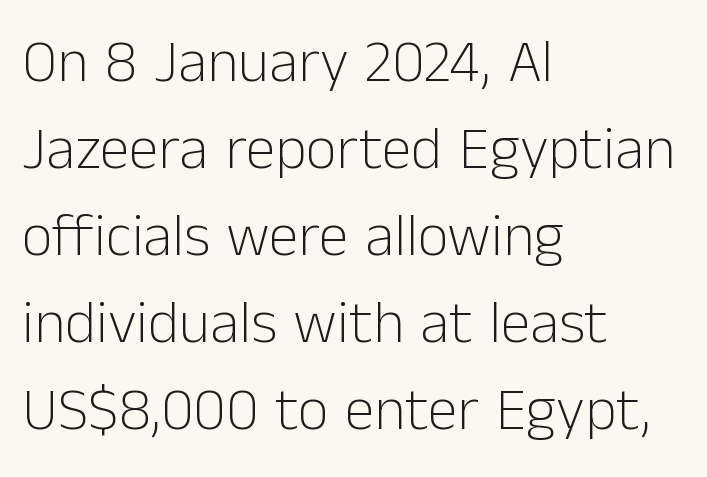
{"serif": "no", "italic": "no", "bold": "no", "weight": "light", "width": "normal", "stroke_contrast": "low", "x_height": "medium", "monospaced": "no", "underline": "no", "align": "left", "line_spacing": "normal", "line_spacing_ratio": 1.45, "letter_spacing": "normal", "letter_spacing_em": 0.0, "glyph_px": 60}
